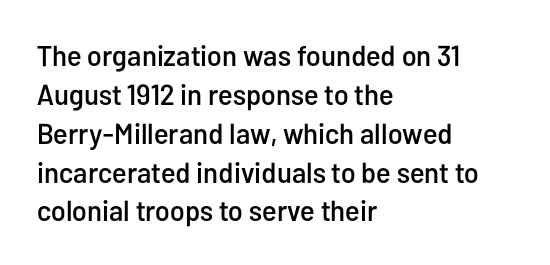
Q: Is the text italic (slanted)? A: No, it is upright.
Q: Is the typeface a serif or a sans-serif typeface? A: Sans-serif.
Q: Is the text underlined? A: No.
Q: How is the paragraph aligned? A: Left-aligned.
Q: Is the spacing between letters normal or unusually wide? A: Normal.
Q: Is the spacing between lines tight, normal or loose? A: Normal.
Q: Width (condensed, normal, or wide)? A: Condensed.
Q: Stroke contrast? A: Low.
Q: x-height? A: Medium.
Q: Monospaced? A: No.
